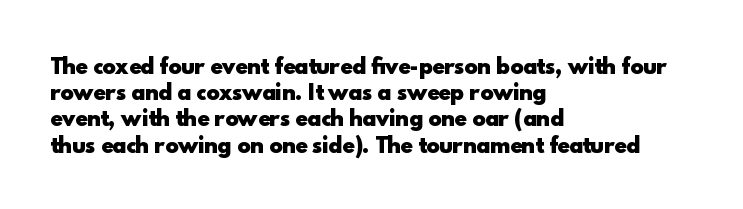
{"italic": "no", "bold": "yes", "underline": "no", "align": "left", "line_spacing": "normal", "line_spacing_ratio": 1.31, "letter_spacing": "normal", "letter_spacing_em": 0.0, "glyph_px": 20}
